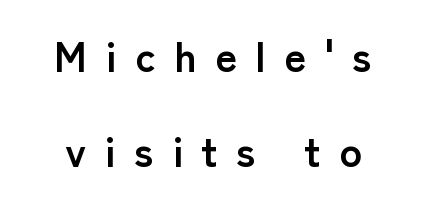
Q: Is the text bold? A: Yes.
Q: Is the text italic (slanted)? A: No, it is upright.
Q: Is the typeface a serif or a sans-serif typeface? A: Sans-serif.
Q: Is the text underlined? A: No.
Q: How is the paragraph aligned? A: Centered.
Q: Is the spacing between letters normal or unusually wide? A: Unusually wide.
Q: Is the spacing between lines tight, normal or loose? A: Loose.
Q: Width (condensed, normal, or wide)? A: Normal.
Q: Stroke contrast? A: Low.
Q: x-height? A: Medium.
Q: Monospaced? A: No.
